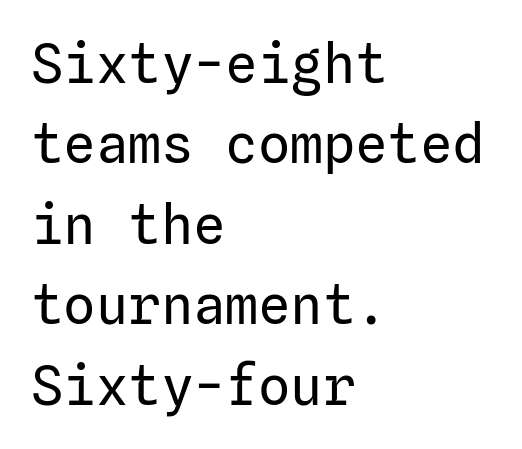
The image shows 54 px regular-weight sans-serif type, upright; set left-aligned, normal line spacing (1.49x), normal letter spacing, not underlined; low stroke contrast and a medium x-height.
